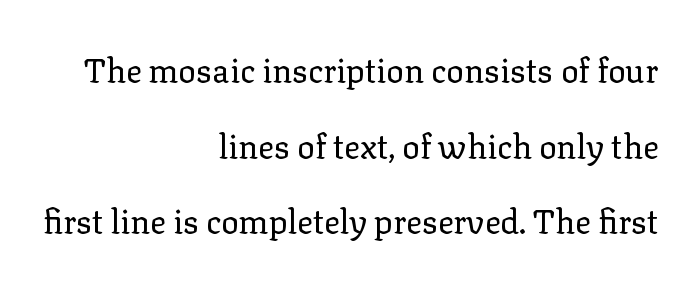
Q: Is the text bold? A: No.
Q: Is the text italic (slanted)? A: No, it is upright.
Q: Is the typeface a serif or a sans-serif typeface? A: Serif.
Q: Is the text underlined? A: No.
Q: How is the paragraph aligned? A: Right-aligned.
Q: Is the spacing between letters normal or unusually wide? A: Normal.
Q: Is the spacing between lines tight, normal or loose? A: Loose.
Q: Width (condensed, normal, or wide)? A: Normal.
Q: Stroke contrast? A: Low.
Q: x-height? A: Medium.
Q: Monospaced? A: No.
